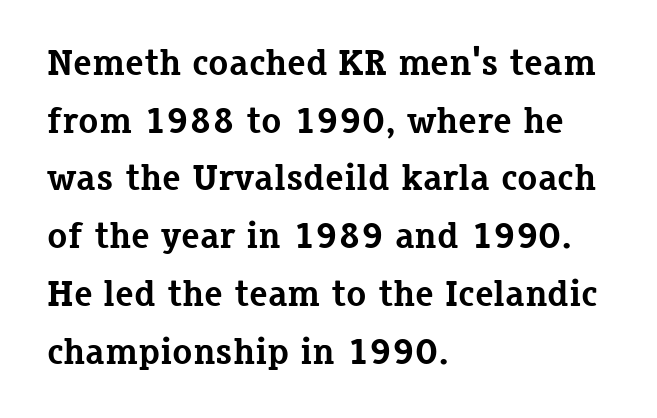
{"serif": "yes", "italic": "no", "bold": "yes", "weight": "bold", "width": "normal", "stroke_contrast": "low", "x_height": "medium", "monospaced": "no", "underline": "no", "align": "left", "line_spacing": "normal", "line_spacing_ratio": 1.56, "letter_spacing": "normal", "letter_spacing_em": 0.0, "glyph_px": 37}
